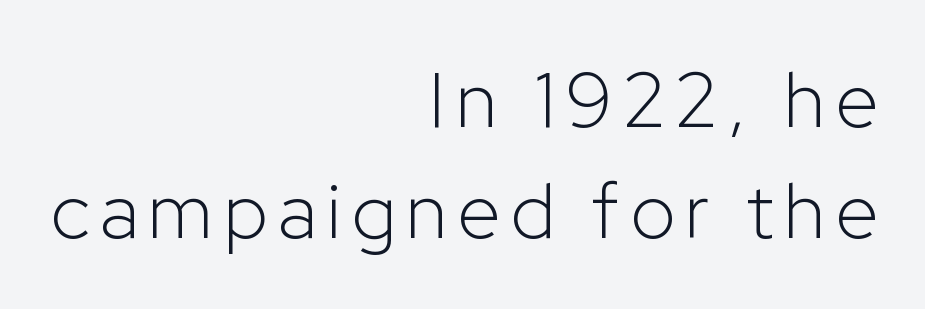
Q: Is the text bold? A: No.
Q: Is the text italic (slanted)? A: No, it is upright.
Q: Is the typeface a serif or a sans-serif typeface? A: Sans-serif.
Q: Is the text underlined? A: No.
Q: How is the paragraph aligned? A: Right-aligned.
Q: Is the spacing between lines tight, normal or loose? A: Normal.
Q: Width (condensed, normal, or wide)? A: Normal.
Q: Stroke contrast? A: Low.
Q: x-height? A: Medium.
Q: Monospaced? A: No.
